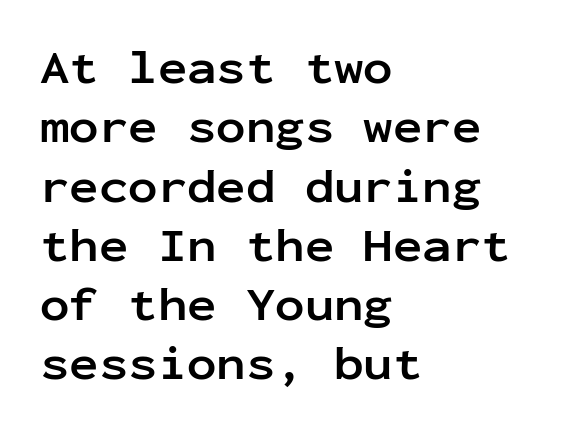
{"serif": "no", "italic": "no", "bold": "yes", "weight": "semibold", "width": "normal", "stroke_contrast": "low", "x_height": "medium", "monospaced": "yes", "underline": "no", "align": "left", "line_spacing_ratio": 1.21, "letter_spacing": "normal", "letter_spacing_em": 0.0, "glyph_px": 49}
